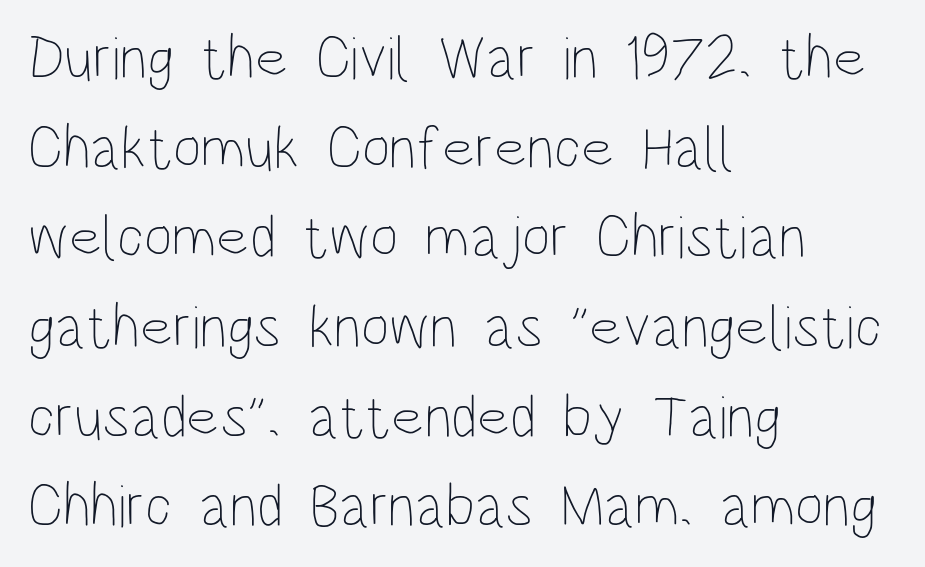
Italic? Not at all — the glyphs are vertical. Students, note that the glyphs here touch the page at normal intervals. If you measured baseline to baseline, you'd find a middling distance. This sample has the flowing, uneven cadence of proportional lettering.
